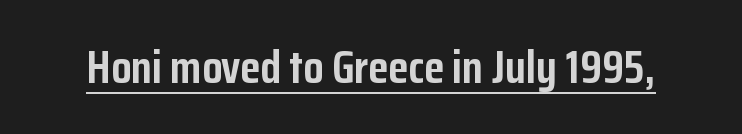
Q: Is the text bold? A: Yes.
Q: Is the text italic (slanted)? A: No, it is upright.
Q: Is the typeface a serif or a sans-serif typeface? A: Sans-serif.
Q: Is the text underlined? A: Yes.
Q: Is the spacing between letters normal or unusually wide? A: Normal.
Q: Width (condensed, normal, or wide)? A: Condensed.
Q: Stroke contrast? A: Low.
Q: x-height? A: Medium.
Q: Monospaced? A: No.
